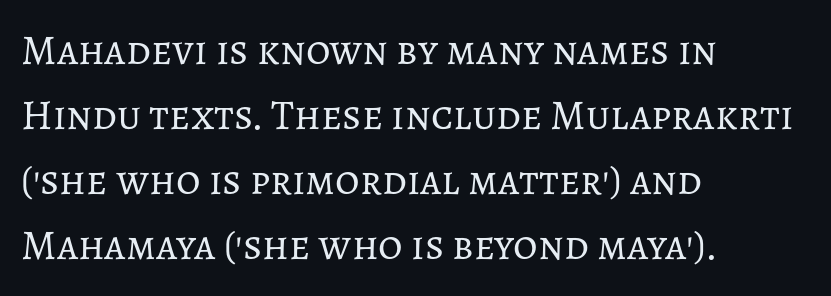
The lettering holds an erect, upright posture throughout. Decoration check: the copy has no underline. The letters advance in unequal steps, a hallmark of proportional type. Think standard paragraph weight, or any step lighter than that. Vertically, the passage feels balanced, rows spaced as you'd expect.
